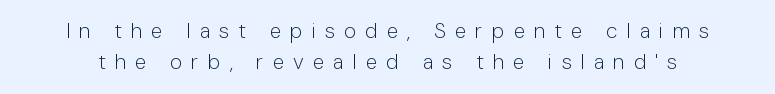
These lines were composed using upright roman letters. These lines have a slow, spaced-out rhythm from letter to letter. Letters have the restrained weight of plain body copy at most. Check the space under the baseline: it is left empty. The rendering uses a moderate line-height, typical for paragraphs.
